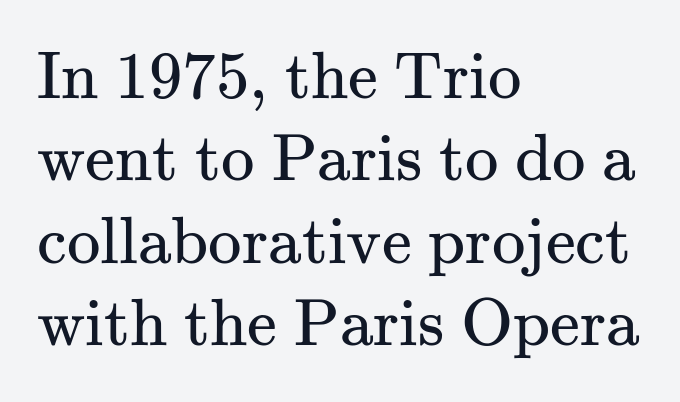
Quick note: not italic, upright. The face used here is rendered with its standard letterfit. The strokes carry an ordinary text weight at most. A serif font was chosen for this passage. Spacing verdict: proportional, widths tailored to each character. The string is rendered with underlining switched off.
